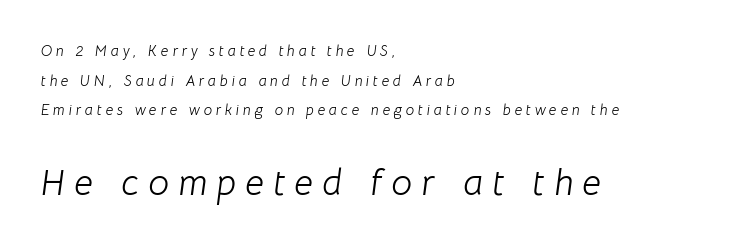
Q: Is the text bold? A: No.
Q: Is the text italic (slanted)? A: Yes, it leans right by about 8 degrees.
Q: Is the text underlined? A: No.
Q: How is the paragraph aligned? A: Left-aligned.
Q: Is the spacing between letters normal or unusually wide? A: Unusually wide.
Q: Is the spacing between lines tight, normal or loose? A: Loose.
Q: Which block of text is set in a larger size, the first (top) or the second (bottom)? A: The second (bottom) one.
Q: Width (condensed, normal, or wide)? A: Normal.
Q: Stroke contrast? A: Low.
Q: x-height? A: Medium.
Q: Monospaced? A: No.
